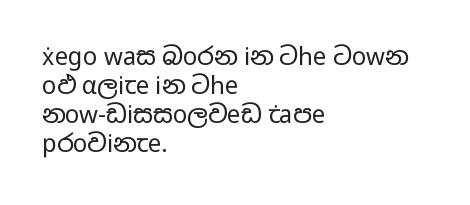
{"italic": "no", "bold": "no", "underline": "no", "align": "left", "line_spacing_ratio": 1.21, "letter_spacing": "normal", "letter_spacing_em": 0.0, "glyph_px": 24}
